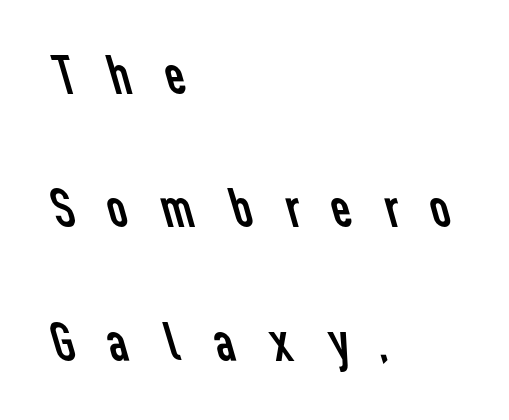
{"serif": "no", "bold": "no", "weight": "regular", "width": "normal", "stroke_contrast": "low", "x_height": "medium", "monospaced": "no", "underline": "no", "align": "left", "line_spacing": "loose", "line_spacing_ratio": 2.38, "letter_spacing": "wide", "letter_spacing_em": 0.5, "glyph_px": 56}
